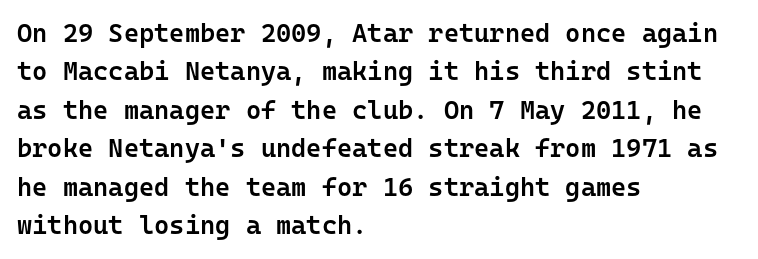
{"italic": "no", "bold": "semi", "underline": "no", "align": "left", "line_spacing": "normal", "line_spacing_ratio": 1.48, "letter_spacing": "normal", "letter_spacing_em": 0.0, "glyph_px": 26}
